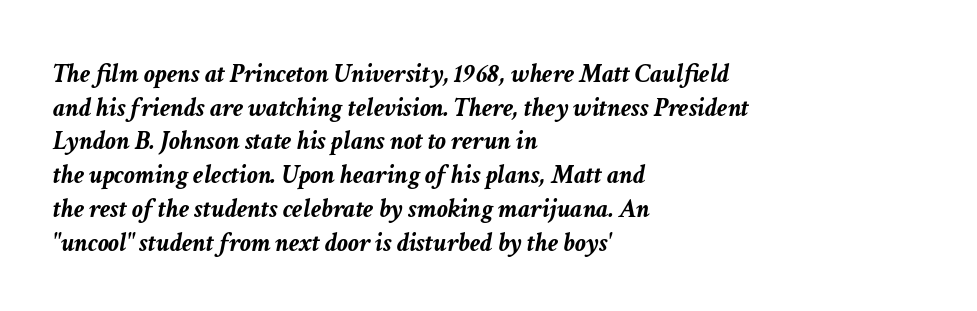
The image shows 27 px bold type, italic (leaning right); set left-aligned, normal line spacing (1.25x), normal letter spacing, not underlined.
